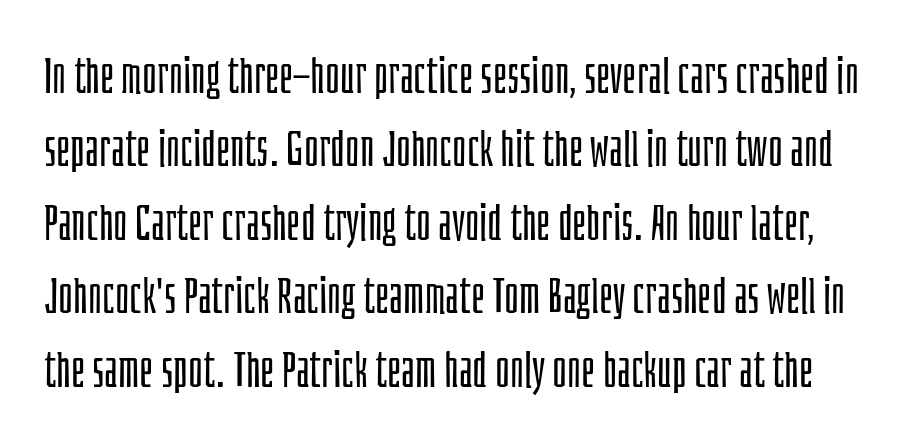
The image shows 50 px light, condensed sans-serif type, upright; set normal line spacing (1.47x), normal letter spacing, not underlined; low stroke contrast and a large x-height.
